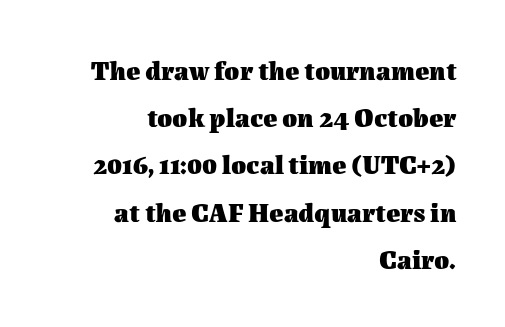
{"italic": "no", "bold": "yes", "underline": "no", "align": "right", "line_spacing_ratio": 1.75, "letter_spacing": "normal", "letter_spacing_em": 0.0, "glyph_px": 27}
